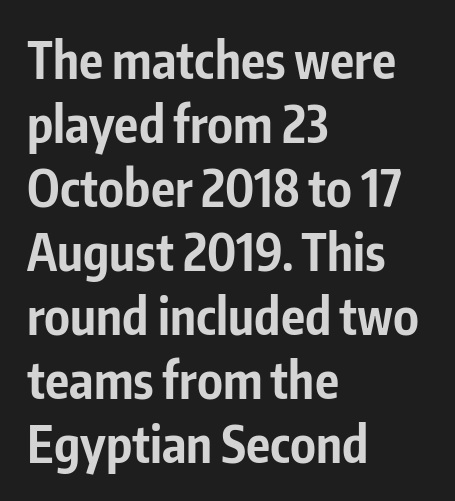
{"serif": "no", "italic": "no", "bold": "yes", "weight": "bold", "width": "condensed", "stroke_contrast": "low", "x_height": "medium", "monospaced": "no", "underline": "no", "align": "left", "line_spacing": "normal", "line_spacing_ratio": 1.28, "letter_spacing": "normal", "letter_spacing_em": 0.0, "glyph_px": 50}
